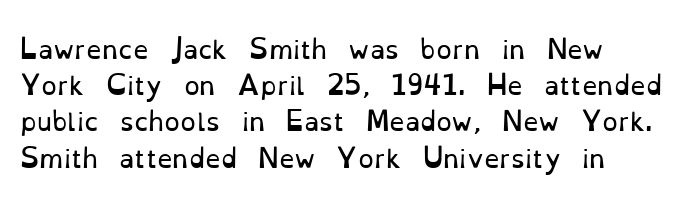
{"italic": "no", "bold": "no", "underline": "no", "align": "left", "line_spacing": "normal", "line_spacing_ratio": 1.45, "letter_spacing": "normal", "letter_spacing_em": 0.0, "glyph_px": 25}
